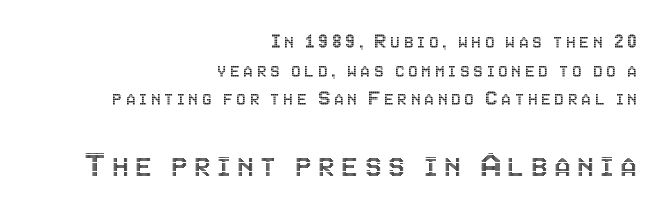
{"italic": "no", "width": "condensed", "x_height": "large", "monospaced": "no", "underline": "no", "align": "right", "line_spacing": "normal", "line_spacing_ratio": 1.3, "larger_block": "second", "size_ratio": 1.73, "glyph_px": 38}
